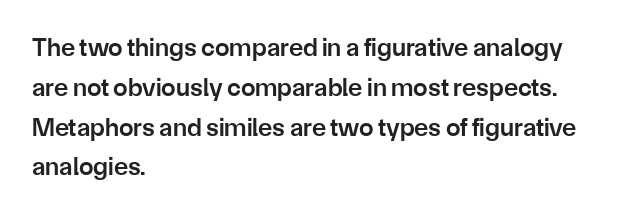
Q: Is the text bold? A: Semi-bold.
Q: Is the text italic (slanted)? A: No, it is upright.
Q: Is the text underlined? A: No.
Q: How is the paragraph aligned? A: Left-aligned.
Q: Is the spacing between letters normal or unusually wide? A: Normal.
Q: Is the spacing between lines tight, normal or loose? A: Normal.
